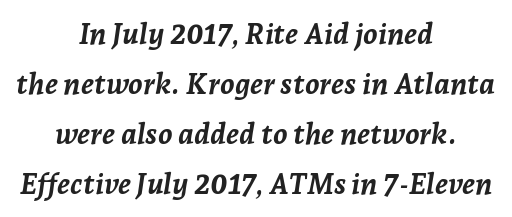
The image shows 29 px semibold type, italic (leaning right); set centered, line spacing 1.72x, normal letter spacing, not underlined; low stroke contrast and a medium x-height.
